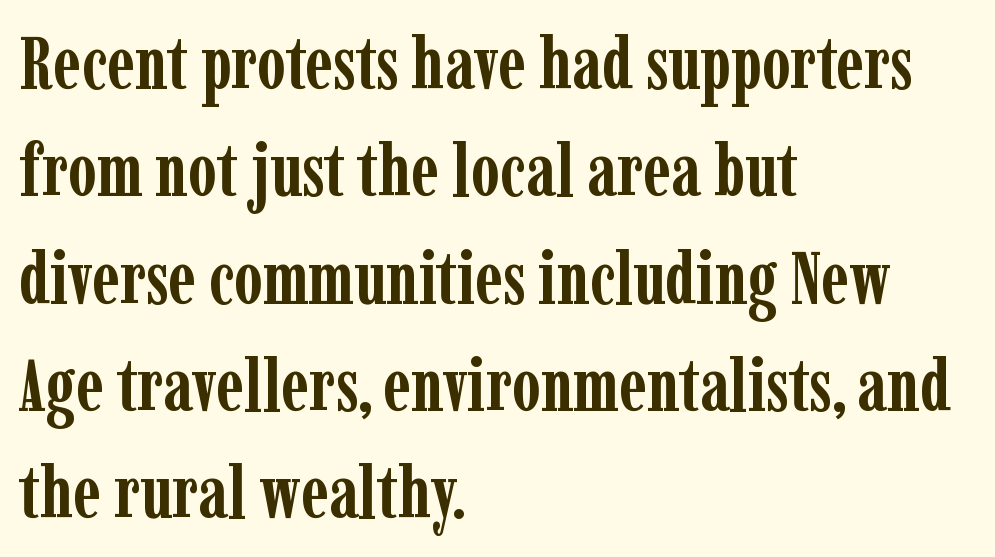
The baseline area is clear. Does the lettering tilt? It doesn't — this is upright. The type family on display is of the serif kind. Tracking value appears to be zero — textbook default spacing.
